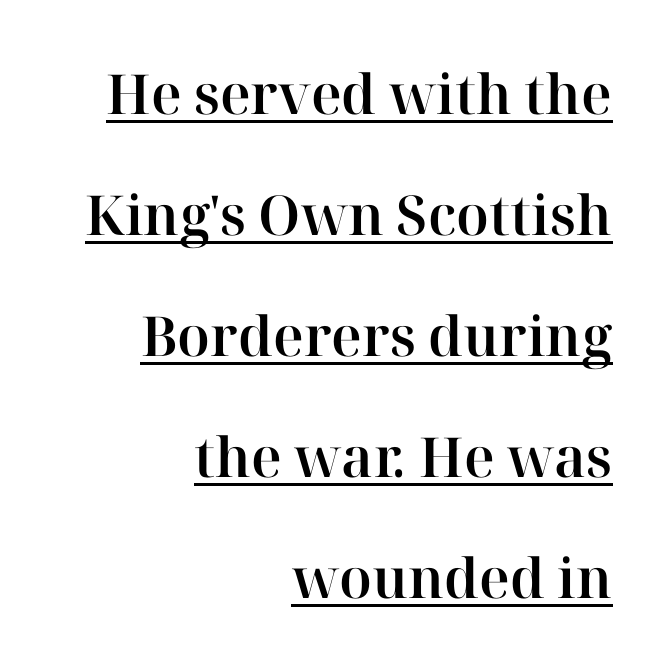
{"serif": "yes", "italic": "no", "width": "normal", "stroke_contrast": "high", "x_height": "medium", "monospaced": "no", "underline": "yes", "align": "right", "line_spacing": "loose", "line_spacing_ratio": 2.2, "letter_spacing": "normal", "letter_spacing_em": 0.0, "glyph_px": 55}
